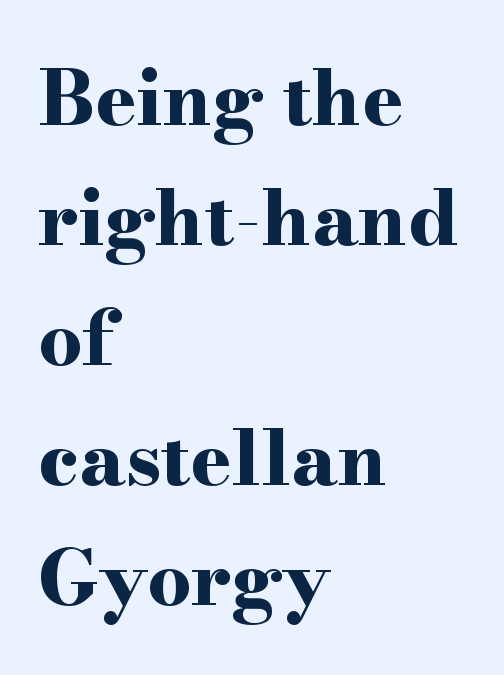
{"serif": "yes", "italic": "no", "bold": "yes", "weight": "bold", "width": "wide", "stroke_contrast": "high", "x_height": "small", "monospaced": "no", "underline": "no", "align": "left", "line_spacing": "normal", "line_spacing_ratio": 1.56, "letter_spacing": "normal", "letter_spacing_em": 0.0, "glyph_px": 77}
